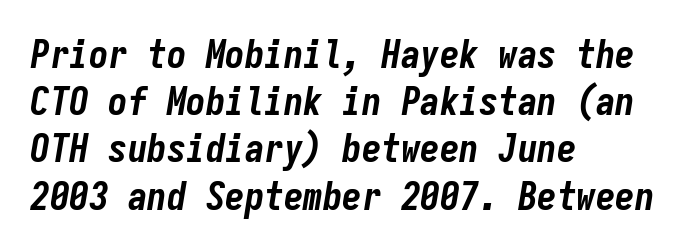
{"italic": "yes", "lean": "right", "slant_degrees": 9, "bold": "yes", "weight": "bold", "width": "condensed", "stroke_contrast": "low", "x_height": "medium", "monospaced": "yes", "underline": "no", "align": "left", "line_spacing_ratio": 1.21, "letter_spacing": "normal", "letter_spacing_em": 0.0, "glyph_px": 39}
